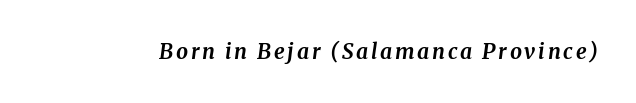
Q: Is the text bold? A: Yes.
Q: Is the text italic (slanted)? A: Yes, it leans right by about 8 degrees.
Q: Is the text underlined? A: No.
